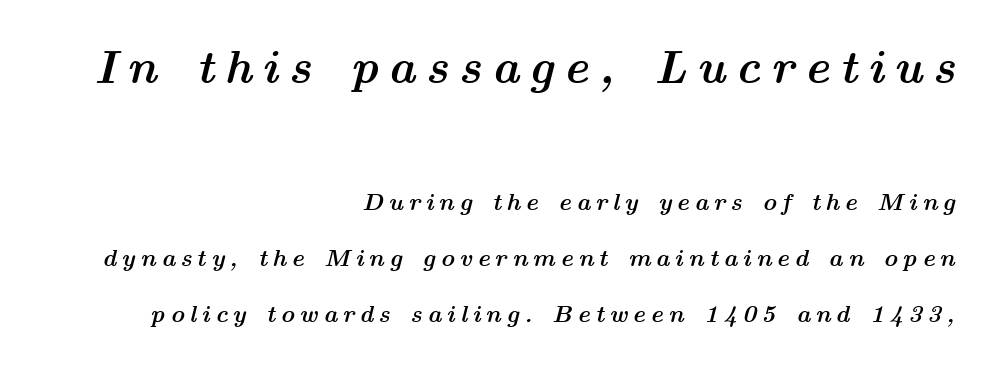
{"italic": "yes", "lean": "right", "slant_degrees": 14, "bold": "yes", "weight": "semibold", "width": "wide", "stroke_contrast": "medium", "x_height": "medium", "monospaced": "no", "underline": "no", "align": "right", "line_spacing": "loose", "line_spacing_ratio": 2.34, "letter_spacing": "wide", "letter_spacing_em": 0.21, "larger_block": "first", "size_ratio": 1.96, "glyph_px": 47}
